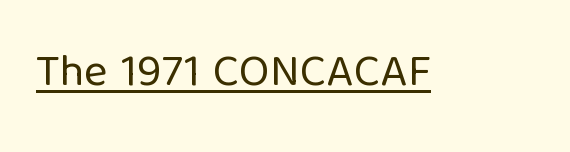
The designer went with a sans here, leaving each stem footless. Look at the tracking — it's just the regular setting, nothing added. Every word sits above its own underline. Here the designer chose a conventional face with non-uniform glyph widths. Nope, not italic — everything's standing straight. Stems here are at most as thick as an everyday book face.
